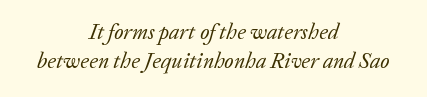
Q: Is the text bold? A: No.
Q: Is the text italic (slanted)? A: Yes, it leans right by about 20 degrees.
Q: Is the text underlined? A: No.
Q: How is the paragraph aligned? A: Centered.
Q: Is the spacing between letters normal or unusually wide? A: Normal.
Q: Is the spacing between lines tight, normal or loose? A: Normal.
